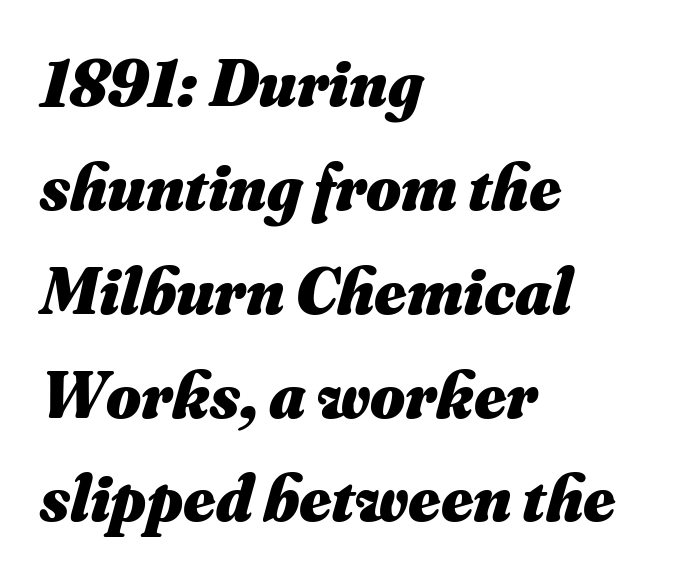
{"italic": "yes", "lean": "right", "slant_degrees": 16, "bold": "yes", "weight": "heavy", "width": "normal", "stroke_contrast": "medium", "x_height": "small", "monospaced": "no", "underline": "no", "align": "left", "line_spacing": "normal", "line_spacing_ratio": 1.55, "letter_spacing": "normal", "letter_spacing_em": 0.0, "glyph_px": 67}
